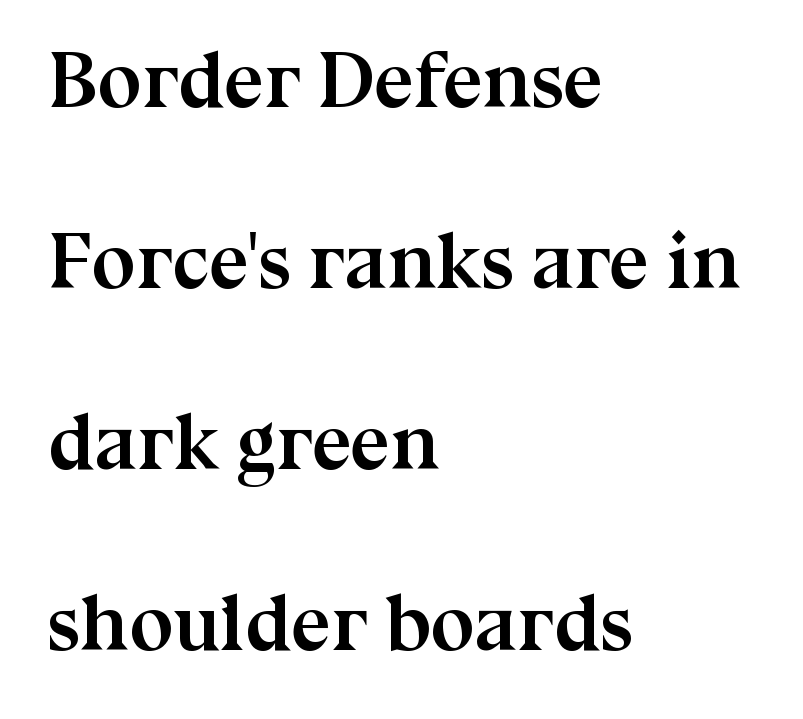
Q: Is the text bold? A: Yes.
Q: Is the text italic (slanted)? A: No, it is upright.
Q: Is the typeface a serif or a sans-serif typeface? A: Serif.
Q: Is the text underlined? A: No.
Q: How is the paragraph aligned? A: Left-aligned.
Q: Is the spacing between letters normal or unusually wide? A: Normal.
Q: Is the spacing between lines tight, normal or loose? A: Loose.
Q: Width (condensed, normal, or wide)? A: Normal.
Q: Stroke contrast? A: Medium.
Q: x-height? A: Medium.
Q: Monospaced? A: No.
